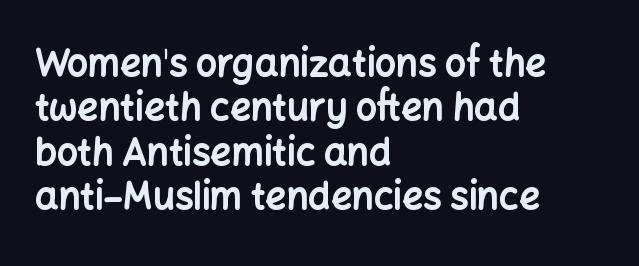
{"serif": "no", "italic": "no", "bold": "yes", "weight": "bold", "width": "normal", "stroke_contrast": "low", "x_height": "medium", "monospaced": "no", "underline": "no", "align": "left", "line_spacing_ratio": 1.2, "letter_spacing": "normal", "letter_spacing_em": 0.0, "glyph_px": 37}
